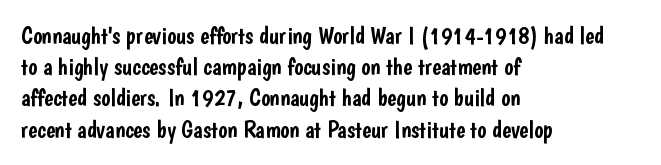
Does the copy run flush right? No — it runs flush left. The font's upright variant was chosen for this text. Descender tails drop into unmarked territory. Reading down the column, the eye jumps a familiar distance to each next line.
